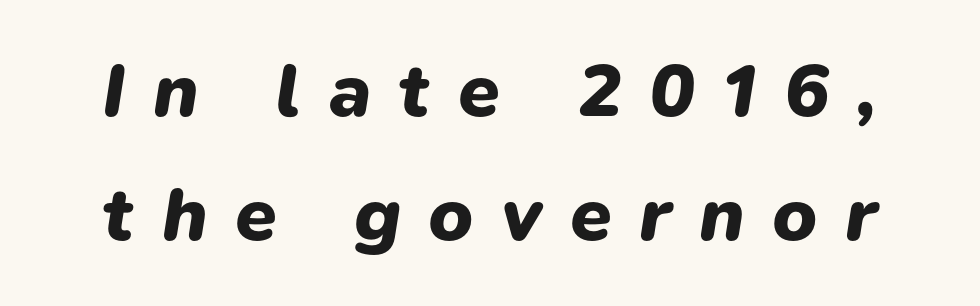
The image shows 76 px heavy type, italic (leaning right); set normal line spacing (1.63x), unusually wide letter spacing (+0.36 em), not underlined; low stroke contrast and a medium x-height.
